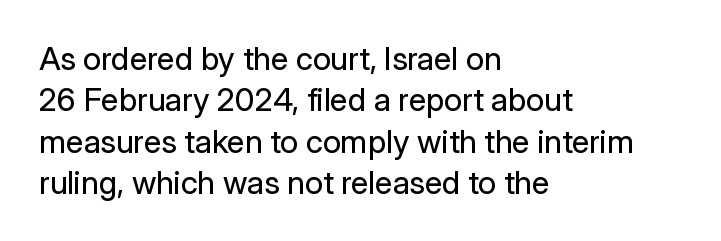
The image shows 32 px regular-weight sans-serif type, upright; set left-aligned, normal line spacing (1.29x), normal letter spacing, not underlined; low stroke contrast and a medium x-height.
